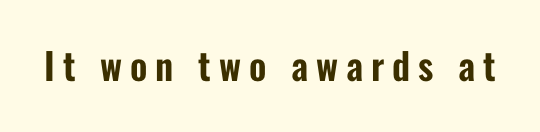
{"serif": "no", "italic": "no", "width": "condensed", "stroke_contrast": "low", "x_height": "medium", "monospaced": "no", "underline": "no", "letter_spacing": "wide", "letter_spacing_em": 0.21, "glyph_px": 37}
